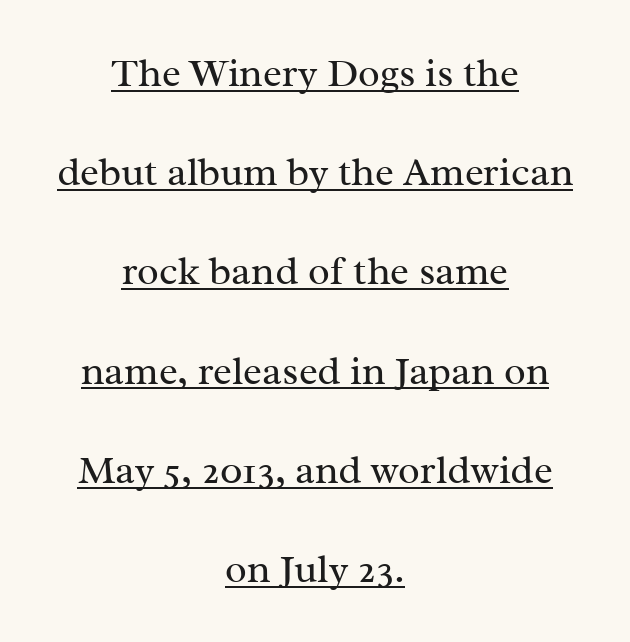
The image shows 40 px regular-weight serif type, upright; set centered, loose line spacing (2.48x), normal letter spacing, underlined; medium stroke contrast and a medium x-height.
